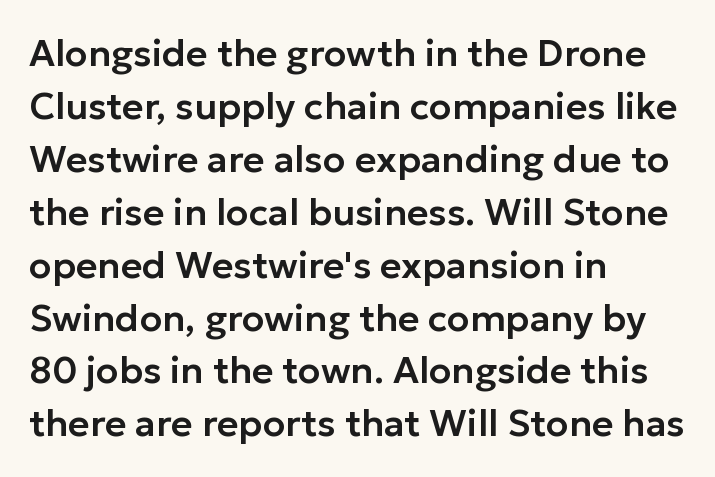
Q: Is the text italic (slanted)? A: No, it is upright.
Q: Is the typeface a serif or a sans-serif typeface? A: Sans-serif.
Q: Is the text underlined? A: No.
Q: How is the paragraph aligned? A: Left-aligned.
Q: Is the spacing between letters normal or unusually wide? A: Normal.
Q: Is the spacing between lines tight, normal or loose? A: Normal.
Q: Width (condensed, normal, or wide)? A: Normal.
Q: Stroke contrast? A: Low.
Q: x-height? A: Medium.
Q: Monospaced? A: No.
